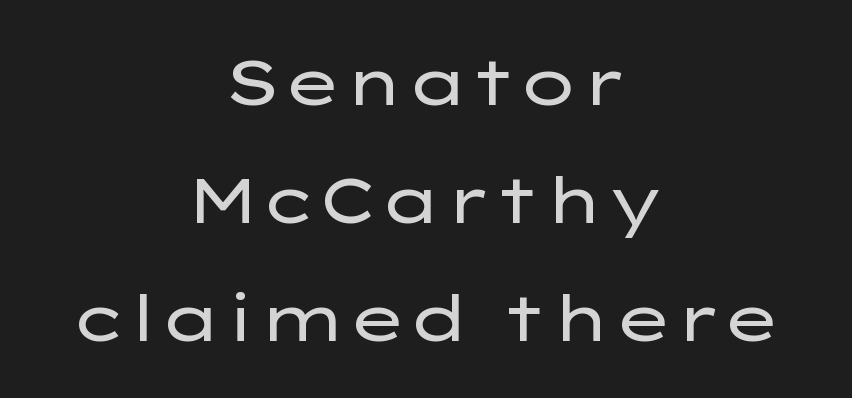
Which margin do the lines hug? Neither — every line sits in the middle. No italicization has been applied; the sample stays upright. The designer went with a sans here, leaving each stem footless. A typesetter would call this proportional, since set widths differ per character. Descender tails drop into unmarked territory. This reads as an unemphasized weight, regular at the heaviest.
